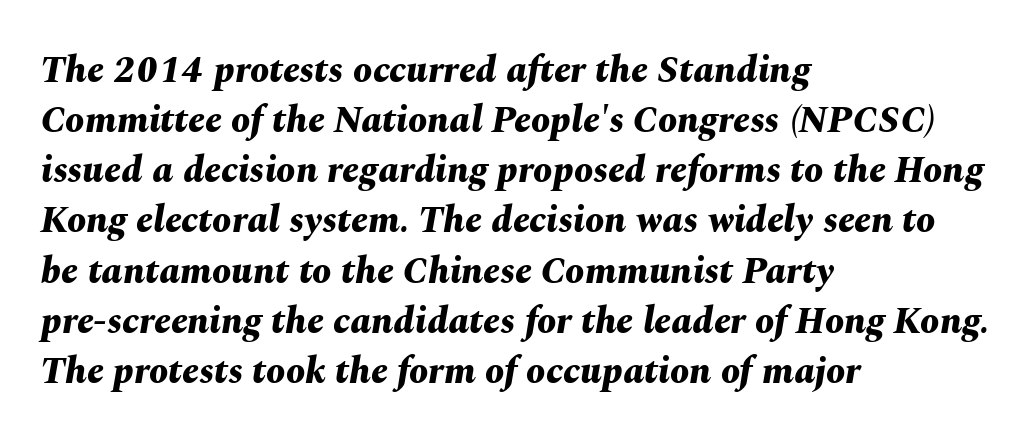
Anything drawn beneath the words? Only blank space. Weight check: bold — yes, fully. There is no visible air inserted between adjacent glyphs. Spacing verdict: proportional, widths tailored to each character. The space between consecutive lines is moderate.
